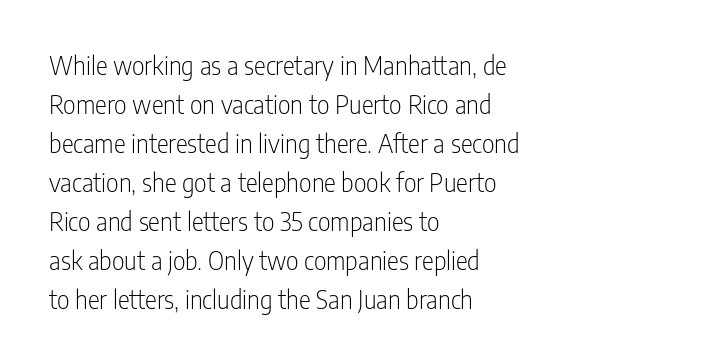
The space between consecutive lines is moderate. In terms of letterspacing, this is plain default setting. This rendering features lettering with no underline. Is the stroke heavy? The answer is a plain regular-or-lighter.
